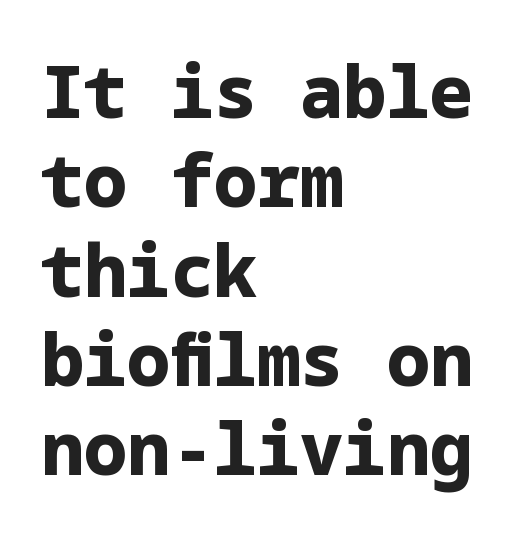
Q: Is the text bold? A: Yes.
Q: Is the text italic (slanted)? A: No, it is upright.
Q: Is the typeface a serif or a sans-serif typeface? A: Sans-serif.
Q: Is the text underlined? A: No.
Q: How is the paragraph aligned? A: Left-aligned.
Q: Is the spacing between letters normal or unusually wide? A: Normal.
Q: Width (condensed, normal, or wide)? A: Normal.
Q: Stroke contrast? A: Low.
Q: x-height? A: Medium.
